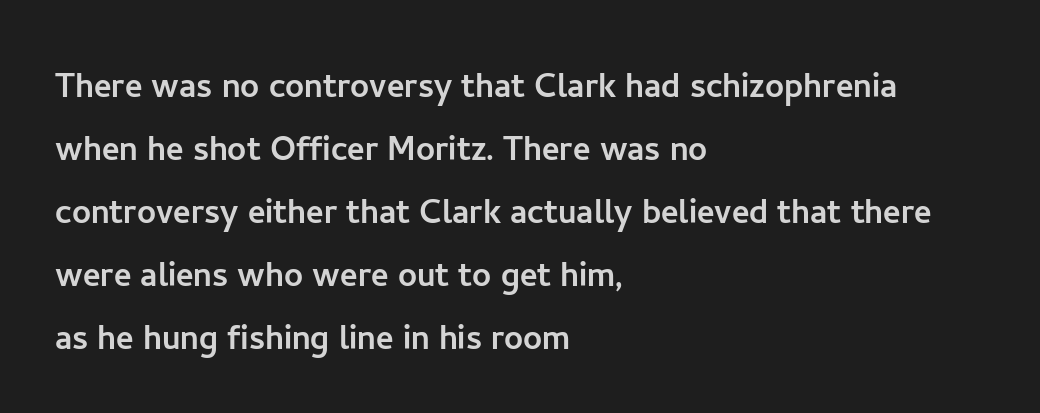
{"serif": "no", "italic": "no", "width": "normal", "stroke_contrast": "low", "x_height": "medium", "monospaced": "no", "underline": "no", "align": "left", "line_spacing": "normal", "line_spacing_ratio": 1.5, "letter_spacing": "normal", "letter_spacing_em": 0.0, "glyph_px": 42}
